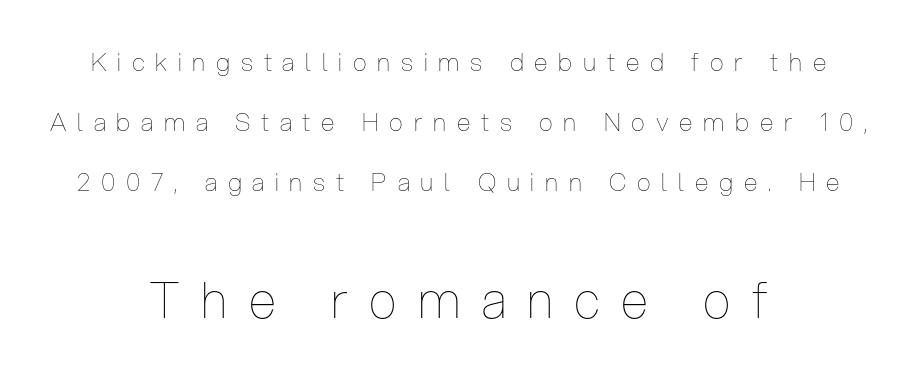
{"italic": "no", "bold": "no", "weight": "thin", "width": "condensed", "stroke_contrast": "low", "x_height": "medium", "monospaced": "no", "underline": "no", "align": "center", "line_spacing": "loose", "line_spacing_ratio": 2.4, "letter_spacing": "wide", "letter_spacing_em": 0.43, "larger_block": "second", "size_ratio": 2.0, "glyph_px": 50}
